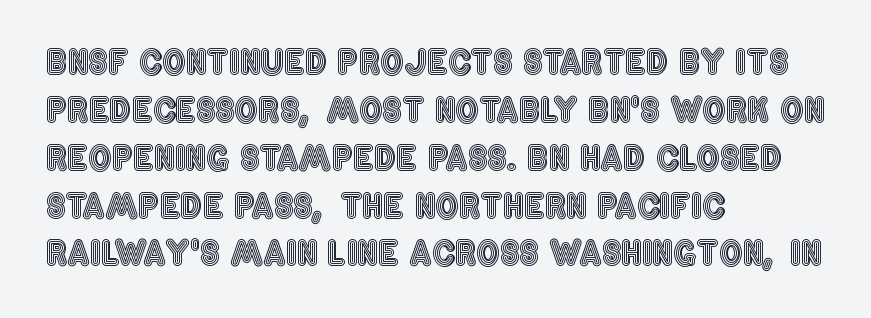
Q: Is the text italic (slanted)? A: No, it is upright.
Q: Is the text underlined? A: No.
Q: How is the paragraph aligned? A: Left-aligned.
Q: Is the spacing between letters normal or unusually wide? A: Normal.
Q: Is the spacing between lines tight, normal or loose? A: Normal.
Q: Width (condensed, normal, or wide)? A: Condensed.
Q: x-height? A: Large.
Q: Monospaced? A: No.
